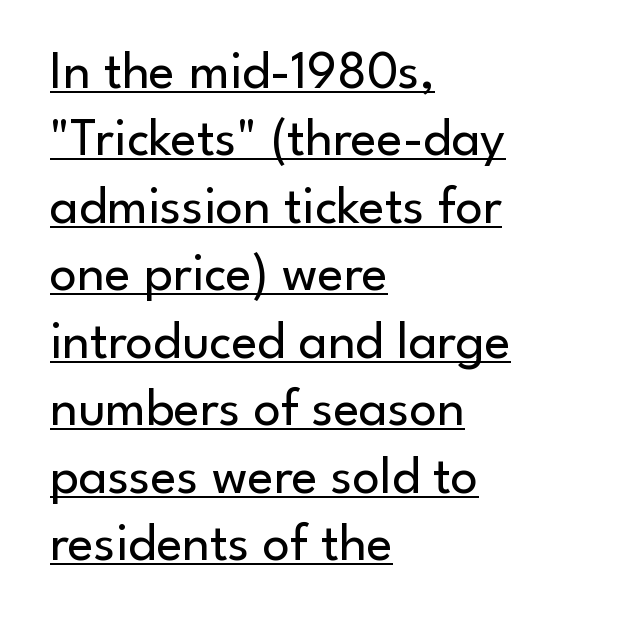
The image shows 54 px regular-weight sans-serif type, upright; set left-aligned, normal line spacing (1.25x), normal letter spacing, underlined; low stroke contrast and a small x-height.
